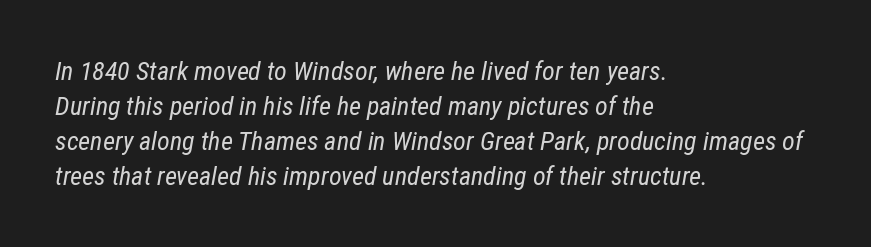
Q: Is the text bold? A: No.
Q: Is the text italic (slanted)? A: Yes, it leans right by about 12 degrees.
Q: Is the text underlined? A: No.
Q: How is the paragraph aligned? A: Left-aligned.
Q: Is the spacing between letters normal or unusually wide? A: Normal.
Q: Is the spacing between lines tight, normal or loose? A: Normal.
